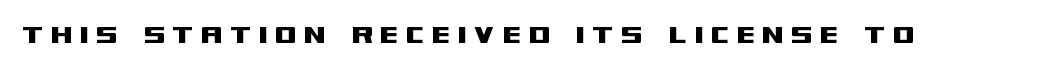
{"serif": "no", "italic": "no", "width": "wide", "stroke_contrast": "medium", "x_height": "large", "monospaced": "no", "underline": "no", "letter_spacing": "wide", "letter_spacing_em": 0.23, "glyph_px": 31}
